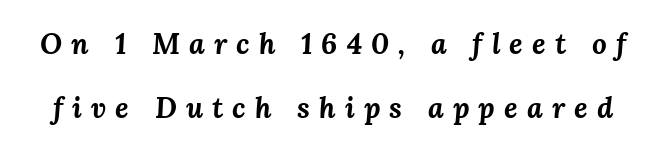
Q: Is the text bold? A: Yes.
Q: Is the text italic (slanted)? A: Yes, it leans right by about 3 degrees.
Q: Is the text underlined? A: No.
Q: Is the spacing between letters normal or unusually wide? A: Unusually wide.
Q: Is the spacing between lines tight, normal or loose? A: Loose.
Q: Width (condensed, normal, or wide)? A: Normal.
Q: Stroke contrast? A: Medium.
Q: x-height? A: Medium.
Q: Monospaced? A: No.
